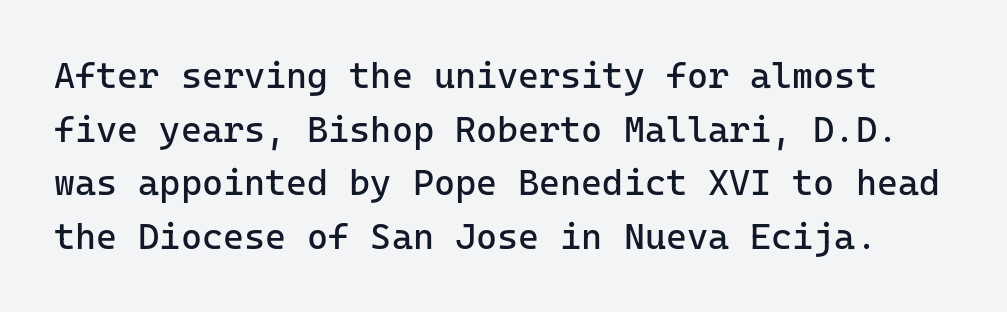
The image shows 36 px regular-weight sans-serif type, upright, monospaced; set normal line spacing (1.49x), normal letter spacing, not underlined; low stroke contrast and a medium x-height.
